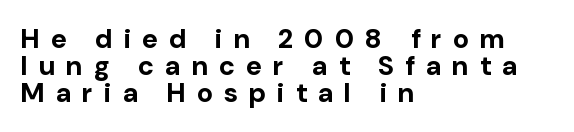
Q: Is the text bold? A: Yes.
Q: Is the text italic (slanted)? A: No, it is upright.
Q: Is the text underlined? A: No.
Q: How is the paragraph aligned? A: Left-aligned.
Q: Is the spacing between letters normal or unusually wide? A: Unusually wide.
Q: Is the spacing between lines tight, normal or loose? A: Tight.
